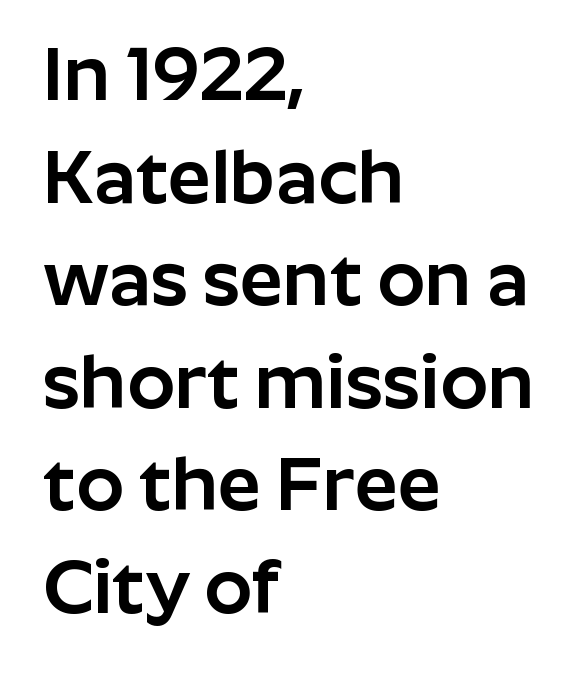
The axis of the letterforms is exactly vertical. The passage shown is typed in a proportional face where columns would drift. The passage shown stacks its lines at a standard gap. Bare-footed words on every line.
